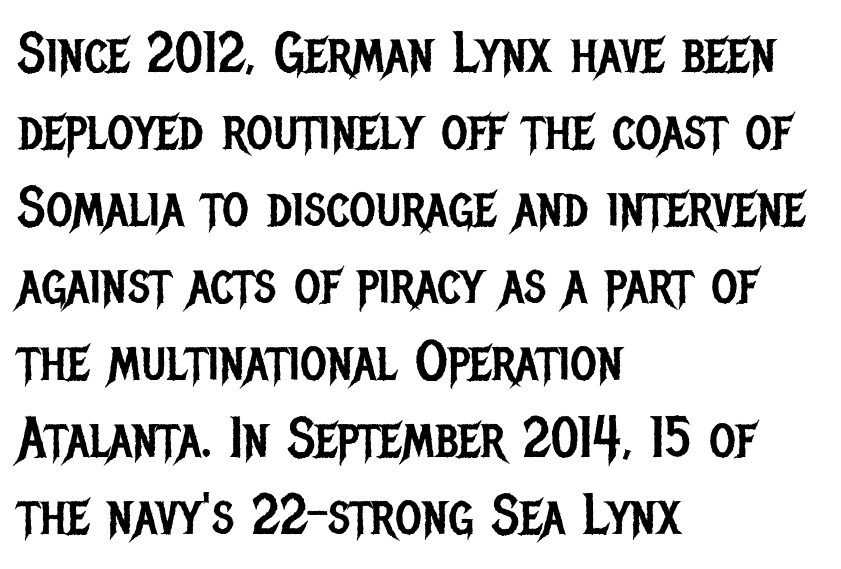
The image shows 57 px regular-weight, condensed sans-serif type, upright; set left-aligned, normal line spacing (1.35x), normal letter spacing, not underlined; low stroke contrast and a large x-height.
